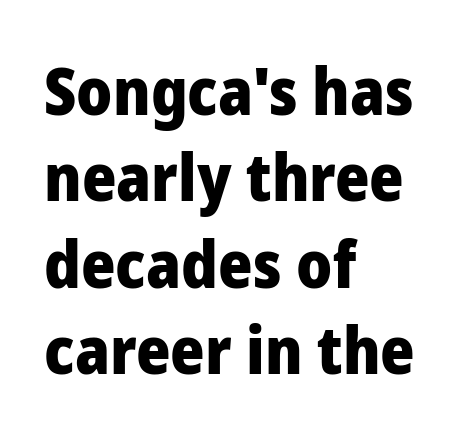
{"serif": "no", "italic": "no", "bold": "yes", "weight": "heavy", "width": "normal", "stroke_contrast": "low", "x_height": "medium", "monospaced": "no", "underline": "no", "align": "left", "line_spacing": "normal", "line_spacing_ratio": 1.31, "letter_spacing": "normal", "letter_spacing_em": 0.0, "glyph_px": 66}
